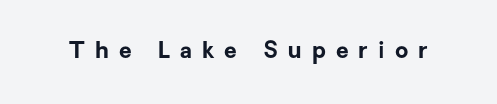
Q: Is the text bold? A: Yes.
Q: Is the text italic (slanted)? A: No, it is upright.
Q: Is the text underlined? A: No.
Q: Is the spacing between letters normal or unusually wide? A: Unusually wide.
